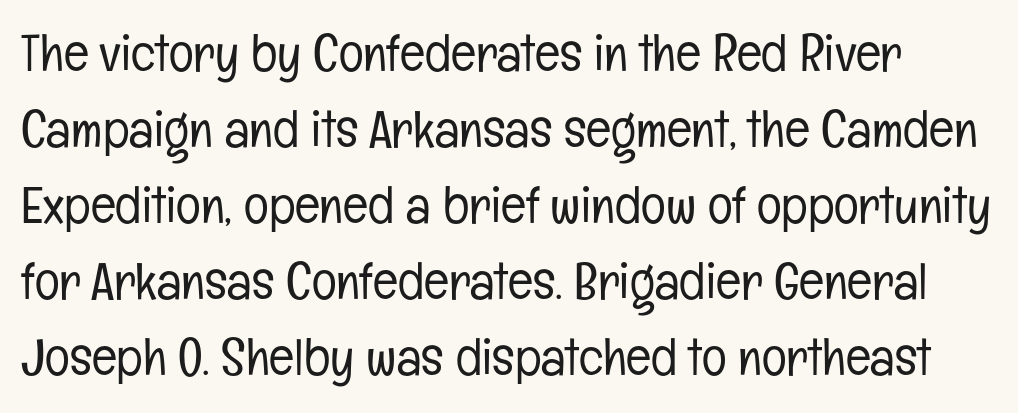
Stem width sits at or under what a default text font uses. Regarding serifs, this sample does without them. Spacing verdict: proportional, widths tailored to each character. Check under the words: just untouched page.
